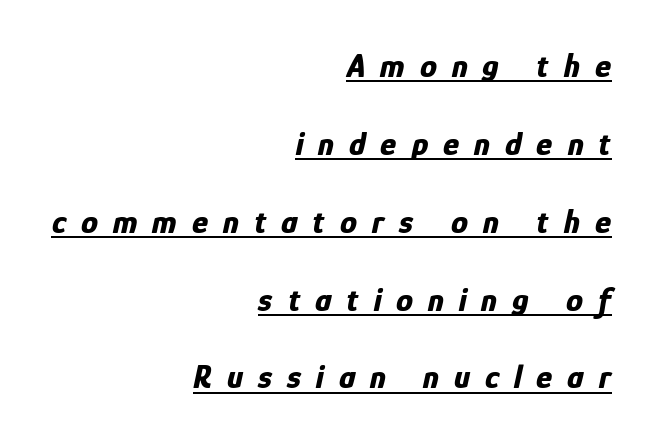
The image shows 34 px bold, condensed type, italic (leaning right); set right-aligned, loose line spacing (2.29x), unusually wide letter spacing (+0.44 em), underlined; low stroke contrast and a medium x-height.
